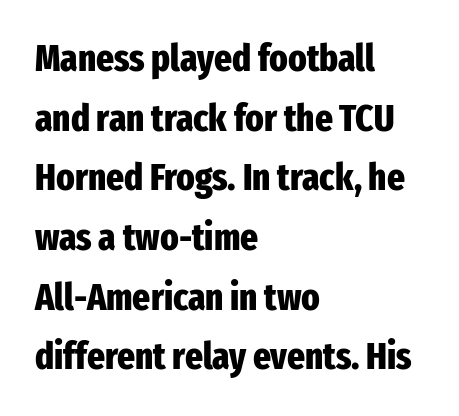
The words here are not underlined. Students, note that the glyphs here touch the page at normal intervals. Casual observation: everything's shoved over to the left. Every character sits straight up, as roman type does.
